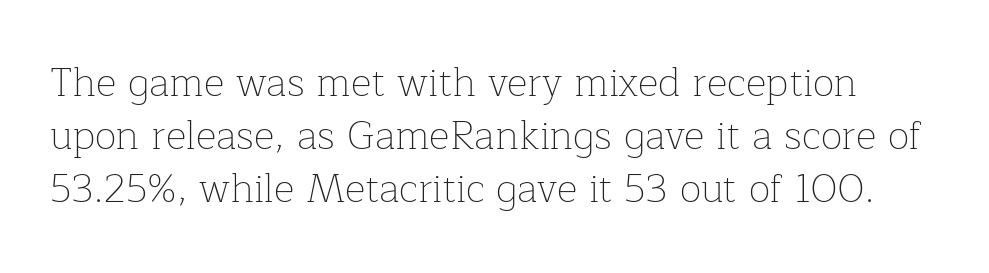
The lettering holds an erect, upright posture throughout. A quiet, ordinary-to-light weight characterises the typeface. Do the characters align in a grid? No, the font is proportional. Successive baselines arrive at the customary interval. Descender tails drop into unmarked territory. Classification — serif.
